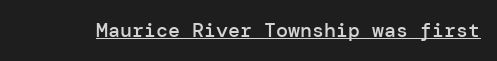
{"italic": "no", "bold": "semi", "underline": "yes", "letter_spacing": "normal", "letter_spacing_em": 0.0, "glyph_px": 20}
